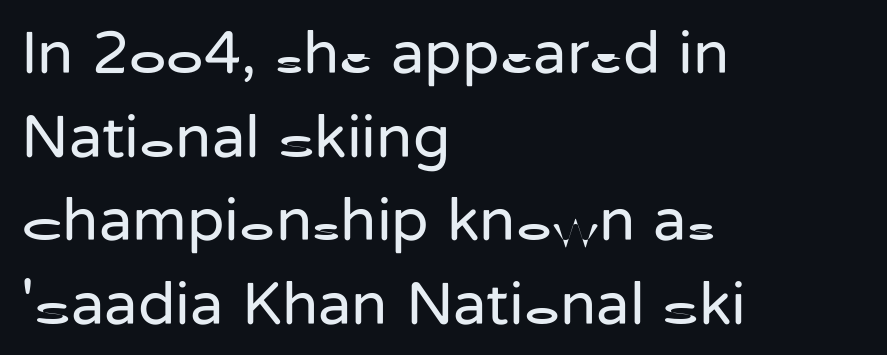
The image shows 61 px regular-weight sans-serif type, upright; set left-aligned, normal line spacing (1.37x), normal letter spacing, not underlined; low stroke contrast and a medium x-height.
